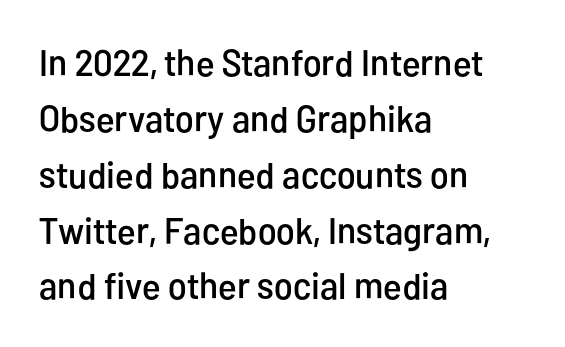
The image shows 37 px condensed sans-serif type, upright; set left-aligned, normal line spacing (1.51x), normal letter spacing, not underlined; low stroke contrast and a medium x-height.
